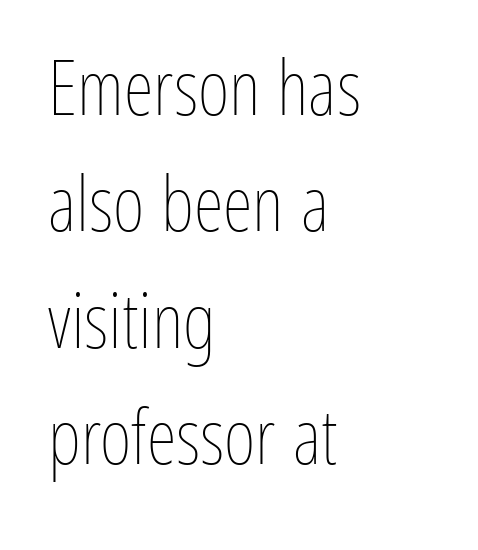
The baseline area is clear. Heaviness? Minimal to ordinary, like unemphasized prose. Vertical strokes here are truly vertical. Leading: standard. Think of a printed novel: that variable character pitch is what you see here.
